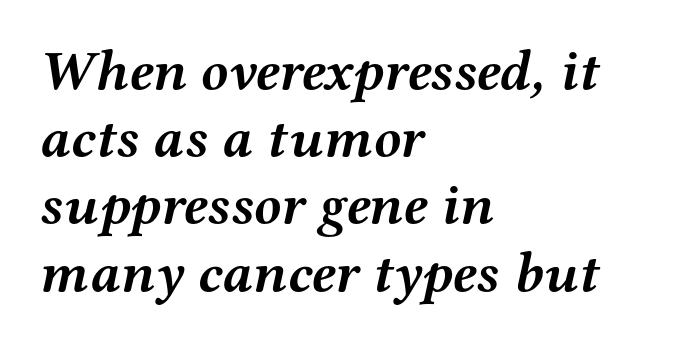
Q: Is the text bold? A: Yes.
Q: Is the text italic (slanted)? A: Yes, it leans right by about 12 degrees.
Q: Is the typeface a serif or a sans-serif typeface? A: Serif.
Q: Is the text underlined? A: No.
Q: How is the paragraph aligned? A: Left-aligned.
Q: Is the spacing between letters normal or unusually wide? A: Normal.
Q: Width (condensed, normal, or wide)? A: Wide.
Q: Stroke contrast? A: Medium.
Q: x-height? A: Medium.
Q: Monospaced? A: No.
